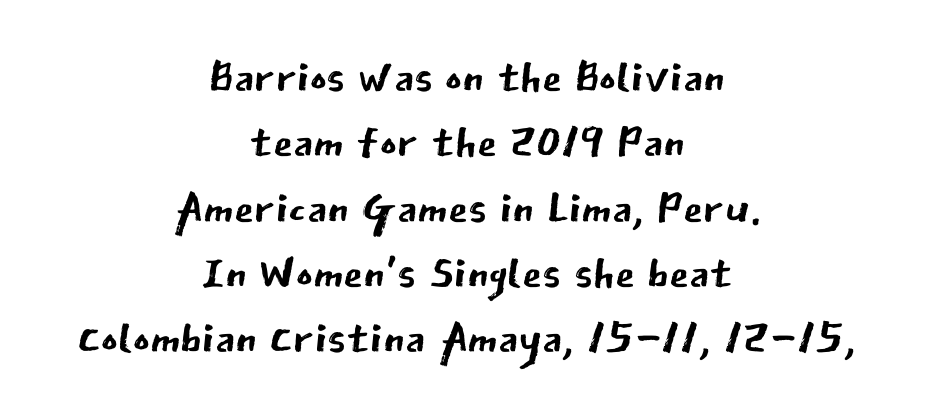
The glyphs are unaccompanied by any horizontal stroke below them. Stroke thickness stays within the range of a standard reading face or lighter. This sample trades vertical openness for compactness between lines. Short note: letters normally spaced. No italicization has been applied; the sample stays upright. Character widths vary here, with narrow letters taking less room than wide ones.
